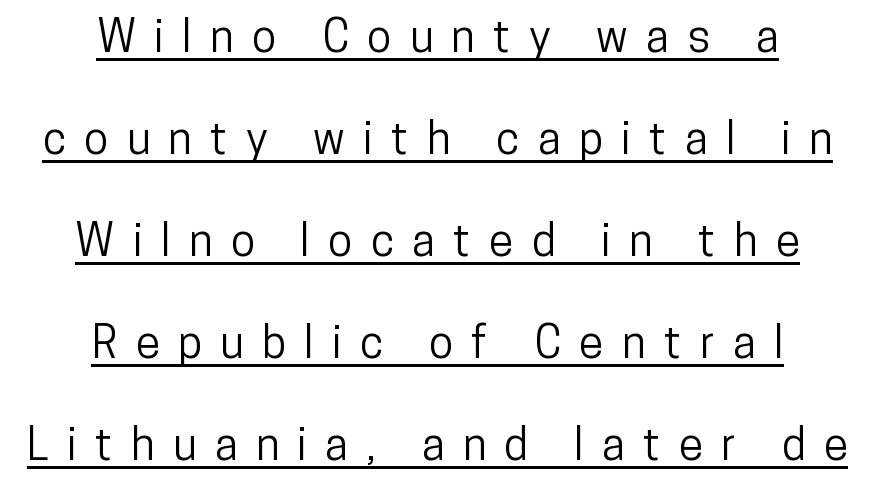
Q: Is the text italic (slanted)? A: No, it is upright.
Q: Is the typeface a serif or a sans-serif typeface? A: Sans-serif.
Q: Is the text underlined? A: Yes.
Q: How is the paragraph aligned? A: Centered.
Q: Is the spacing between letters normal or unusually wide? A: Unusually wide.
Q: Is the spacing between lines tight, normal or loose? A: Loose.
Q: Width (condensed, normal, or wide)? A: Condensed.
Q: Stroke contrast? A: Low.
Q: x-height? A: Medium.
Q: Monospaced? A: No.
